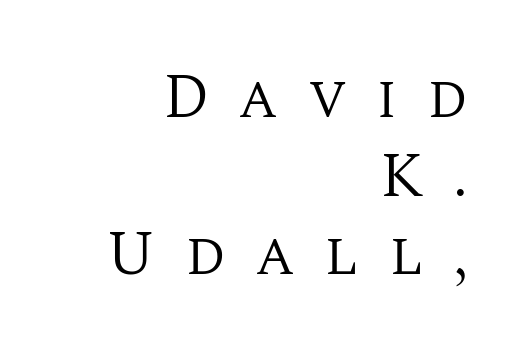
The face looks like a standard text weight, possibly lighter. Descender tails drop into unmarked territory. Spacing verdict: proportional, widths tailored to each character. In terms of letterspacing, this is a distinctly airy, spread setting.
